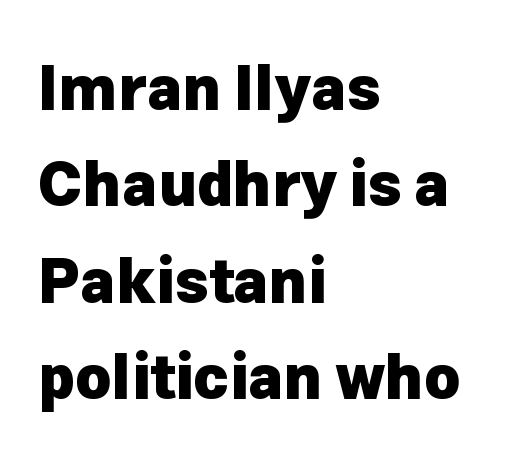
Notice how the passage keeps a crisp vertical edge on the left only. Type without underlining. Thick stems and heavy bowls — unmistakably bold. This sample has the flowing, uneven cadence of proportional lettering.
